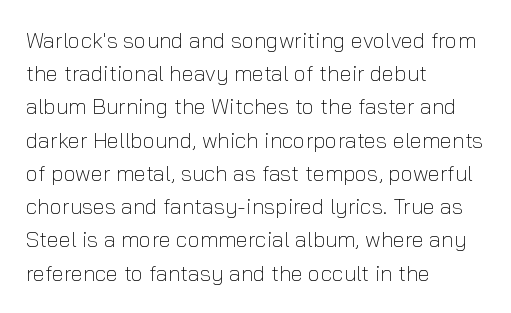
Q: Is the text bold? A: No.
Q: Is the text italic (slanted)? A: No, it is upright.
Q: Is the text underlined? A: No.
Q: How is the paragraph aligned? A: Left-aligned.
Q: Is the spacing between letters normal or unusually wide? A: Normal.
Q: Is the spacing between lines tight, normal or loose? A: Normal.
